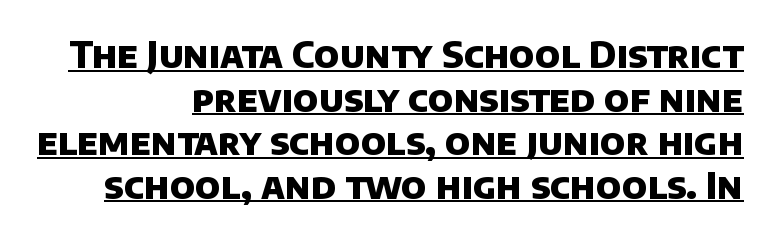
Standard letterfit; no display-style spreading of the glyphs. Caption: lettering with a line underneath. Every row of glyphs terminates at an identical x-position on the right. Look at the stroke-to-counter ratio: heavy, a bold.
